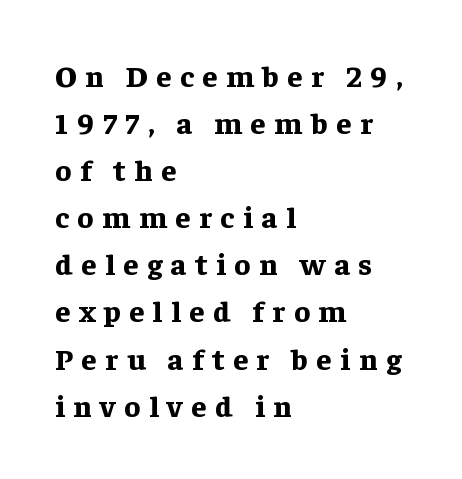
The passage shown is typed in a proportional face where columns would drift. Clear beneath every line of the passage. The passage shown has open, widely tracked lettering throughout. The paragraph shown leans on its left margin. A roman cut, with each character standing at attention. Students, this is bold: see how much ink each stroke carries.
